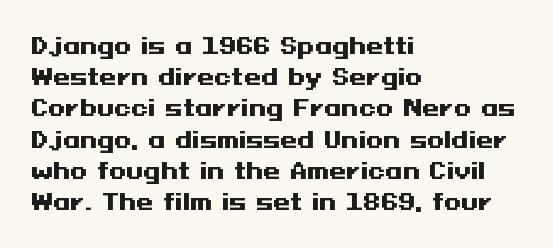
{"italic": "no", "bold": "yes", "underline": "no", "align": "left", "line_spacing": "normal", "line_spacing_ratio": 1.42, "letter_spacing": "normal", "letter_spacing_em": 0.0, "glyph_px": 22}
